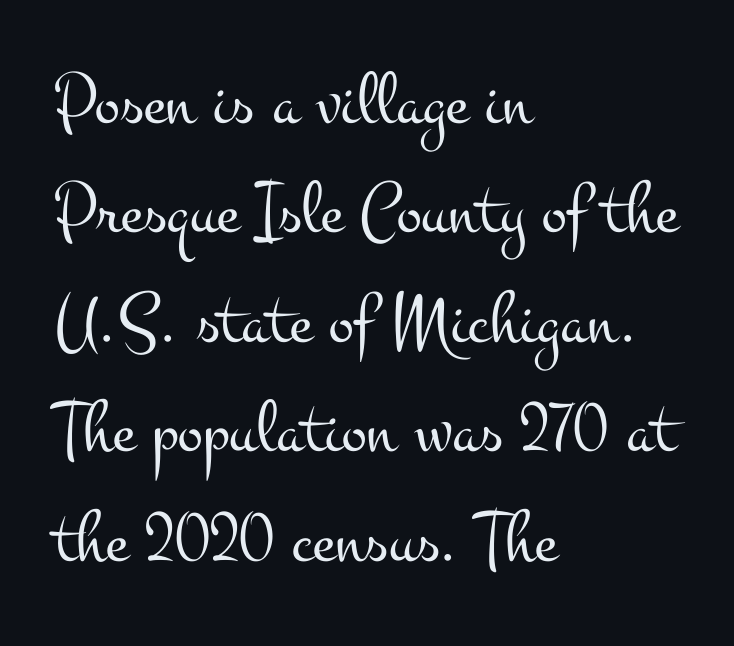
Little horizontal feet cap the strokes, marking this as serif type. Is this a heavy cut? Hardly; it is regular or lighter. The face used here is proportionally spaced, like ordinary book or web type. Horizontal bands of white between lines are of average thickness. The space directly below the letters is spotless. Nothing unusual about the tracking: characters are spaced as the font intends.
